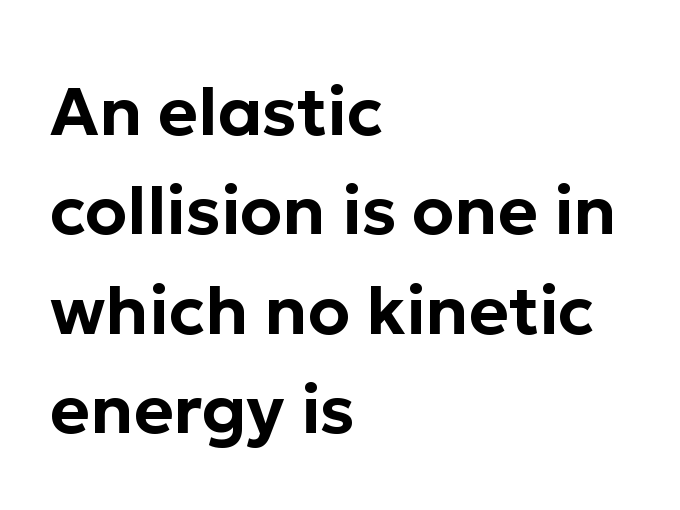
A normal amount of white space separates one row of letters from the next. Compared with typical body copy, the letter spacing here is the same. Teacher's note: observe the even left margin — that is flush-left alignment. Note the varied advance widths — an 'i' is clearly narrower than an 'm'. What kind of face is this? One without serifs — a sans. A bare baseline throughout the passage.
